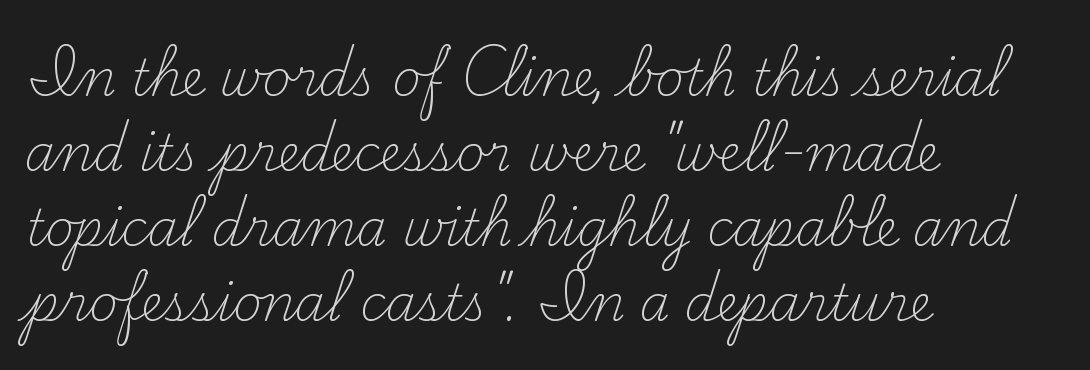
The image shows 49 px light type; set left-aligned, normal line spacing (1.53x), normal letter spacing, not underlined; medium stroke contrast and a small x-height.
